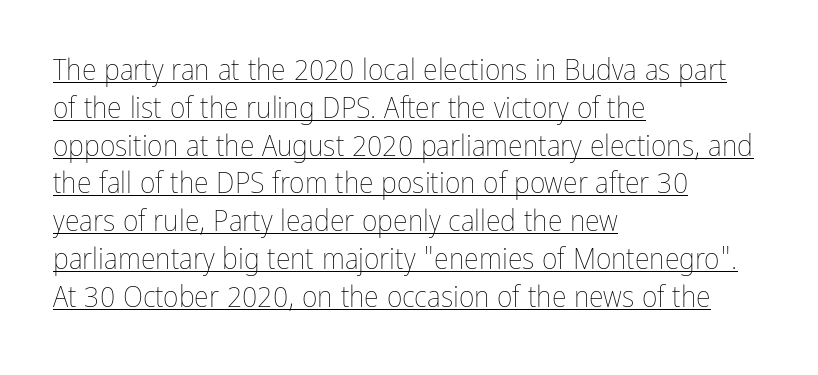
Q: Is the text bold? A: No.
Q: Is the text italic (slanted)? A: No, it is upright.
Q: Is the text underlined? A: Yes.
Q: How is the paragraph aligned? A: Left-aligned.
Q: Is the spacing between letters normal or unusually wide? A: Normal.
Q: Is the spacing between lines tight, normal or loose? A: Normal.
Q: Width (condensed, normal, or wide)? A: Condensed.
Q: Stroke contrast? A: Low.
Q: x-height? A: Medium.
Q: Monospaced? A: No.
